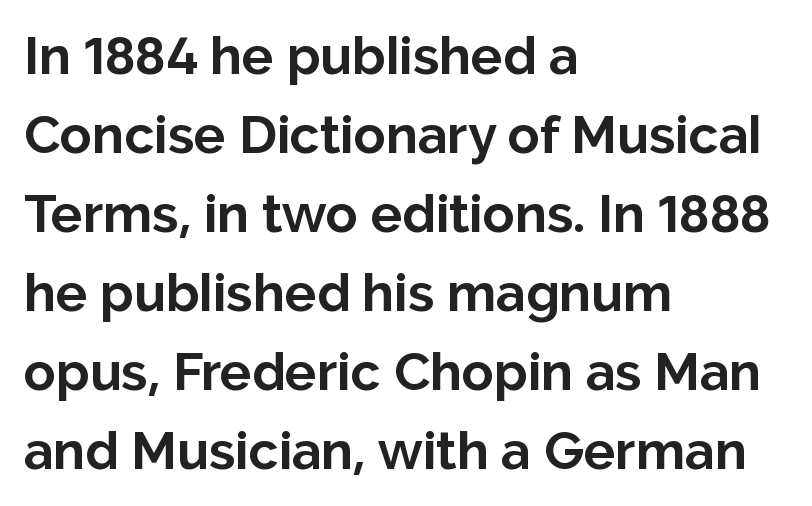
The image shows 53 px bold sans-serif type, upright; set left-aligned, normal line spacing (1.49x), normal letter spacing, not underlined; low stroke contrast and a medium x-height.
